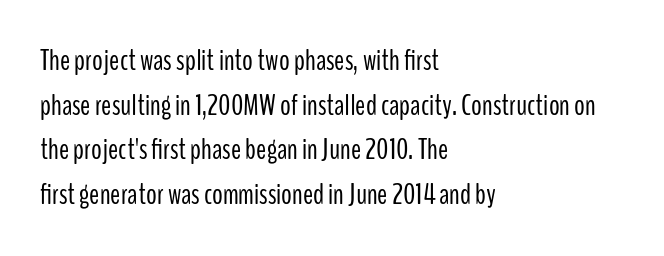
How would I describe the line gaps? Plain and ordinary. Line starts are locked; line ends wander. Counters stay open thanks to moderate or lighter strokes. The tracking reads as untouched default to a designer's eye. The letters advance in unequal steps, a hallmark of proportional type. Unlike italic type, these characters show no tilt at all.
